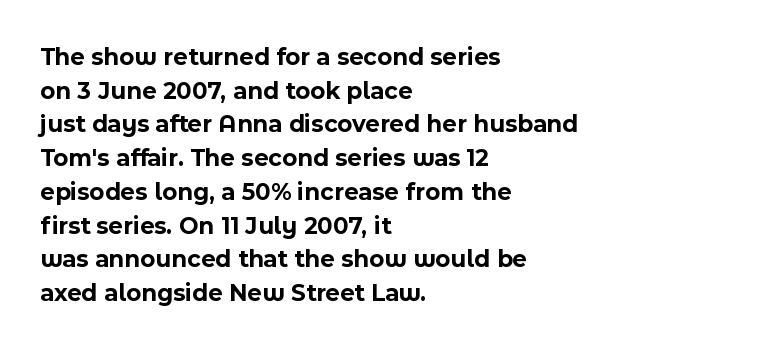
{"italic": "no", "bold": "yes", "underline": "no", "align": "left", "line_spacing": "normal", "line_spacing_ratio": 1.35, "letter_spacing": "normal", "letter_spacing_em": 0.0, "glyph_px": 25}
